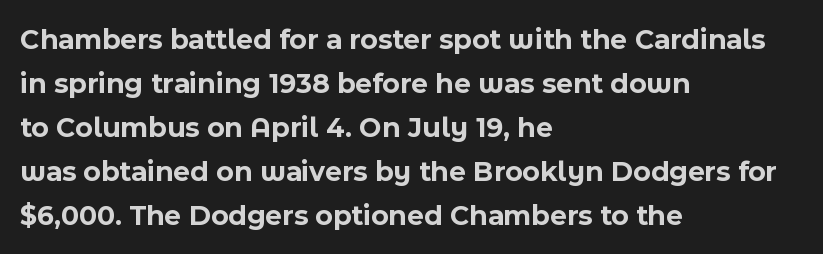
Think of a printed novel: that variable character pitch is what you see here. Typesetter's note: full bold, strokes at maximum text heaviness. These lines stack with their left ends in a neat column. Upright lettering throughout. Successive baselines arrive at the customary interval.
